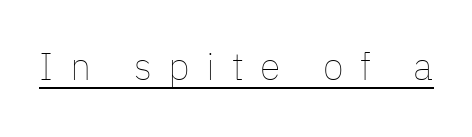
{"italic": "no", "bold": "no", "weight": "thin", "width": "normal", "stroke_contrast": "low", "x_height": "medium", "monospaced": "no", "underline": "yes", "letter_spacing": "wide", "letter_spacing_em": 0.44, "glyph_px": 38}
